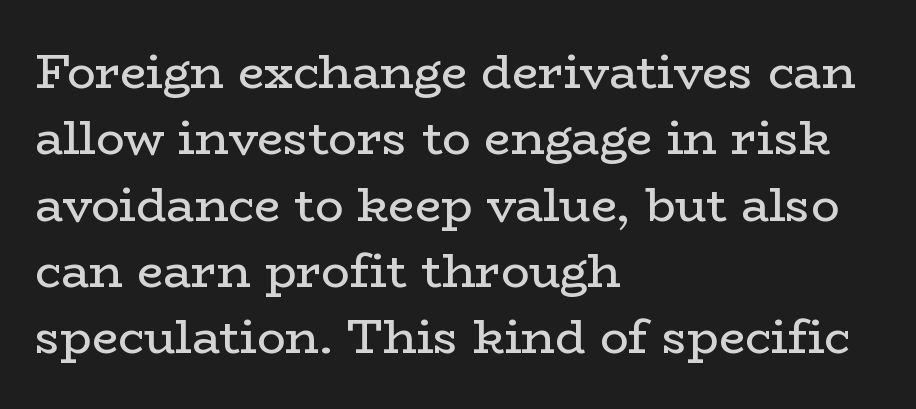
{"serif": "yes", "italic": "no", "bold": "no", "weight": "regular", "width": "wide", "stroke_contrast": "low", "x_height": "medium", "monospaced": "no", "underline": "no", "align": "left", "line_spacing": "normal", "line_spacing_ratio": 1.41, "letter_spacing": "normal", "letter_spacing_em": 0.0, "glyph_px": 47}
